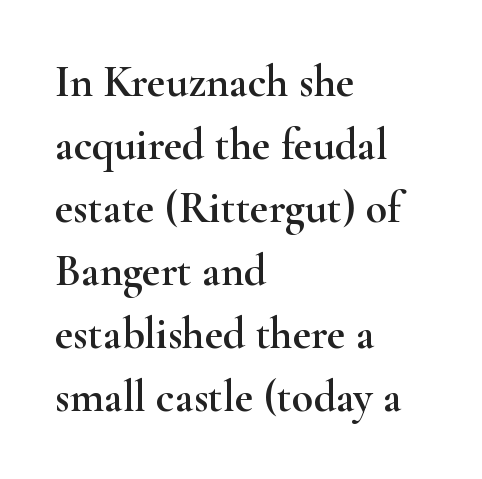
The image shows 44 px wide serif type, upright; set left-aligned, normal line spacing (1.43x), normal letter spacing, not underlined; high stroke contrast and a small x-height.
